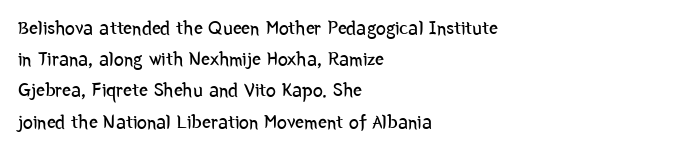
{"italic": "no", "bold": "no", "underline": "no", "align": "left", "line_spacing": "normal", "line_spacing_ratio": 1.56, "letter_spacing": "normal", "letter_spacing_em": 0.0, "glyph_px": 20}
